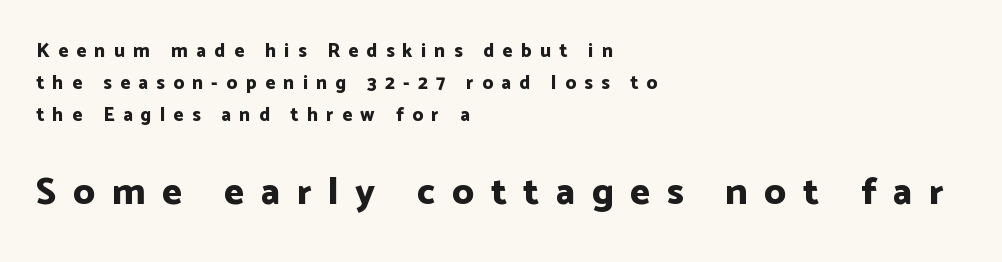
{"serif": "no", "italic": "no", "bold": "yes", "weight": "bold", "width": "normal", "stroke_contrast": "low", "x_height": "medium", "monospaced": "no", "underline": "no", "align": "left", "line_spacing": "normal", "line_spacing_ratio": 1.68, "letter_spacing": "wide", "letter_spacing_em": 0.44, "larger_block": "second", "size_ratio": 2.0, "glyph_px": 38}
